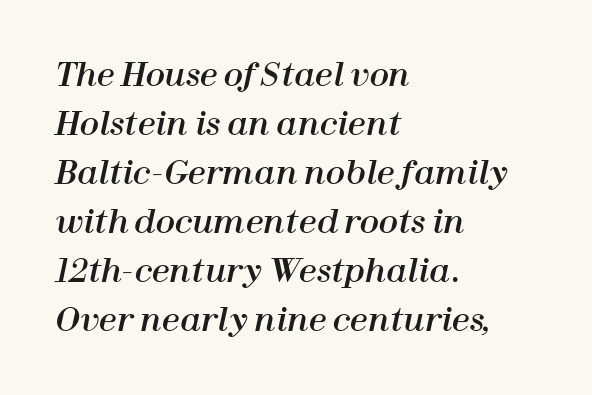
These lines are set flush left with a ragged right edge. The rows are spaced the way most documents space them. Nobody drew a line under any word here. Note the varied advance widths — an 'i' is clearly narrower than an 'm'.
